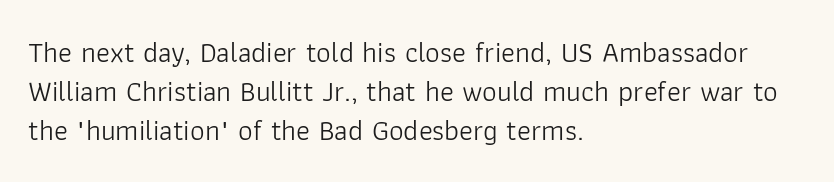
In terms of letterform style, serifs are entirely absent. Is the type heavy? It reads as light-to-regular instead. Italic: no, the glyphs are upright roman. How are the letters spaced? Ordinarily, with no added tracking. The designer left line spacing at the default. The foot of each line stays bare and open.
